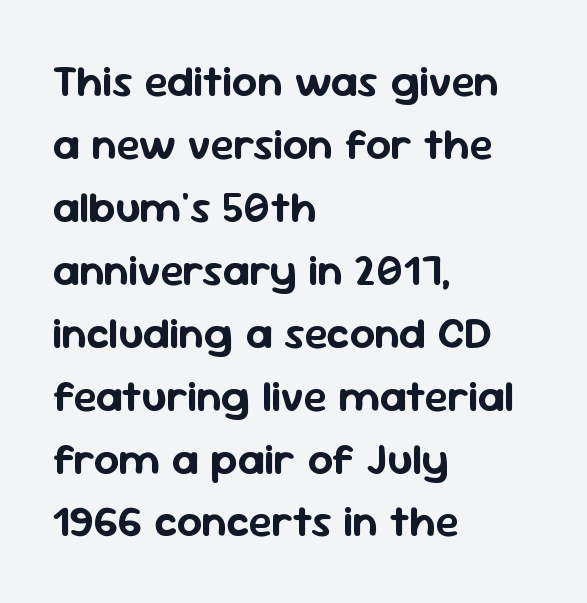
The image shows 44 px sans-serif type, upright; set left-aligned, normal line spacing (1.43x), normal letter spacing, not underlined; low stroke contrast and a medium x-height.
